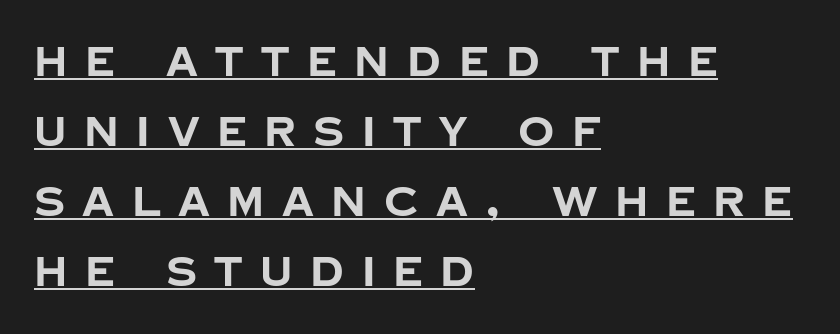
The image shows 40 px bold sans-serif type, upright; set left-aligned, line spacing 1.75x, unusually wide letter spacing (+0.44 em), underlined; low stroke contrast and a large x-height.
